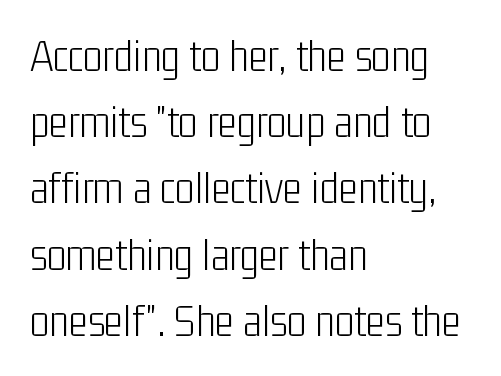
Summary of vertical rhythm: regular, with standard interline spacing. Students, note that the glyphs here touch the page at normal intervals. Descenders are the only things crossing below the line. Typeset ragged right — the left edge is the straight one. The type family on display is of the sans-serif kind. The characters are drawn with everyday or finer stroke widths.
